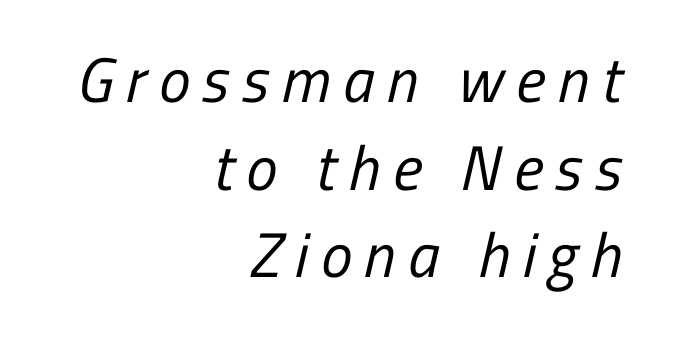
Here the designer chose a conventional face with non-uniform glyph widths. Does extra space separate the letters? Yes, quite a lot of it. The text was rendered using a sans face with plain stroke endings. Leading: standard.
